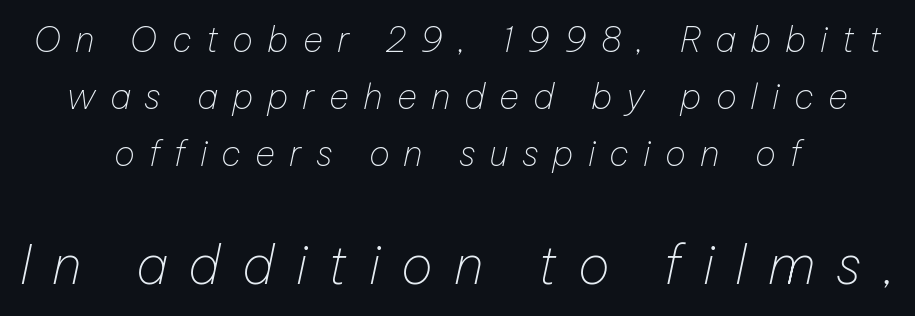
{"italic": "yes", "lean": "right", "slant_degrees": 12, "bold": "no", "weight": "thin", "width": "normal", "stroke_contrast": "low", "x_height": "medium", "monospaced": "no", "underline": "no", "align": "center", "line_spacing": "normal", "line_spacing_ratio": 1.63, "letter_spacing": "wide", "letter_spacing_em": 0.4, "larger_block": "second", "size_ratio": 1.51, "glyph_px": 53}
